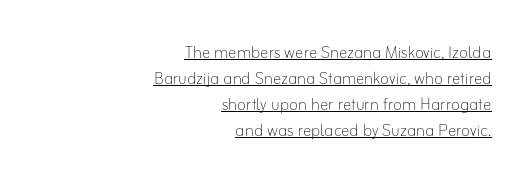
Italic? Not at all — the glyphs are vertical. The weight would be labelled regular, book, light, or lighter still. Spacing between characters is what you'd get straight out of the box. The rag falls on the left side of this text block. Honestly, the underline is the first thing you notice here.
